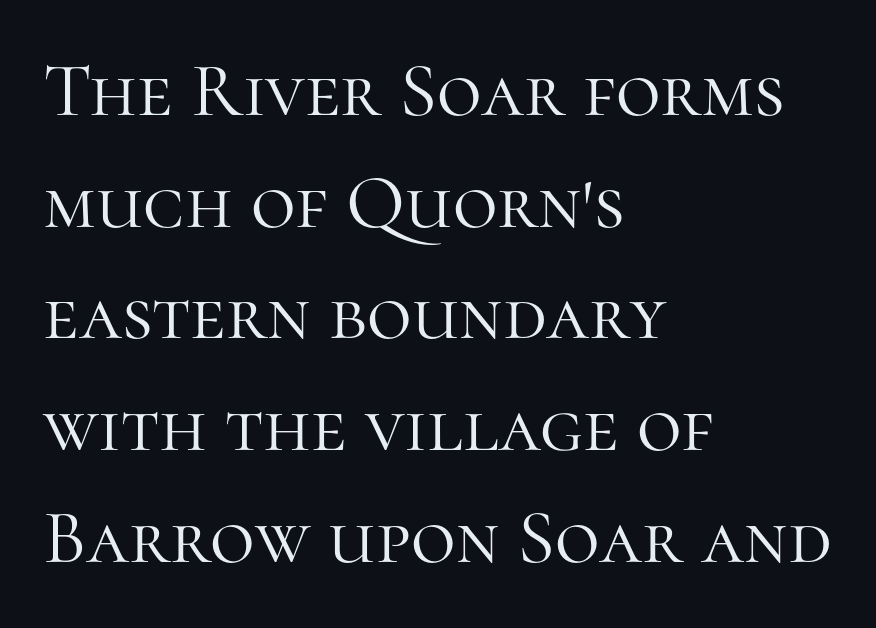
{"serif": "yes", "italic": "no", "bold": "no", "weight": "light", "width": "normal", "stroke_contrast": "high", "x_height": "medium", "monospaced": "no", "underline": "no", "align": "left", "line_spacing": "normal", "line_spacing_ratio": 1.45, "letter_spacing": "normal", "letter_spacing_em": 0.0, "glyph_px": 77}
